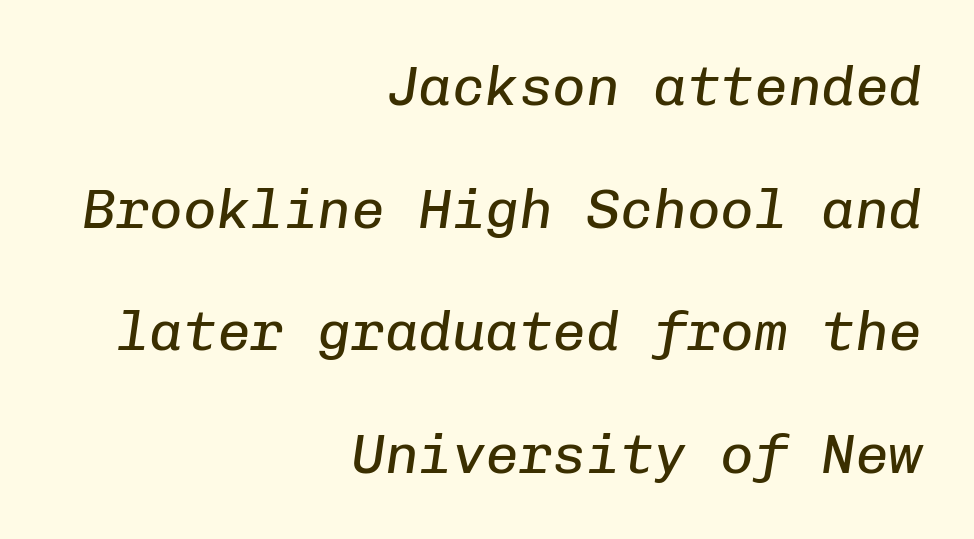
Q: Is the text bold? A: No.
Q: Is the text italic (slanted)? A: Yes, it leans right by about 8 degrees.
Q: Is the text underlined? A: No.
Q: How is the paragraph aligned? A: Right-aligned.
Q: Is the spacing between letters normal or unusually wide? A: Normal.
Q: Is the spacing between lines tight, normal or loose? A: Loose.
Q: Width (condensed, normal, or wide)? A: Normal.
Q: Stroke contrast? A: Low.
Q: x-height? A: Medium.
Q: Monospaced? A: Yes.
